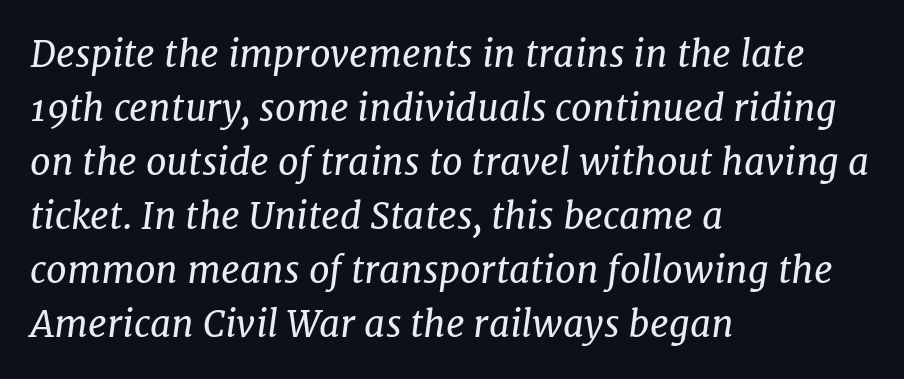
The paragraph has a hard left edge and a soft right edge. Yep, that's italic — everything's leaning. This rendering features lettering with no underline. Stroke terminals: seriffed.
